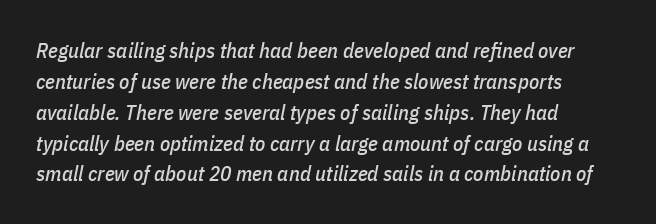
{"italic": "yes", "lean": "right", "slant_degrees": 11, "underline": "no", "align": "left", "line_spacing": "normal", "line_spacing_ratio": 1.47, "letter_spacing": "normal", "letter_spacing_em": 0.0, "glyph_px": 21}
